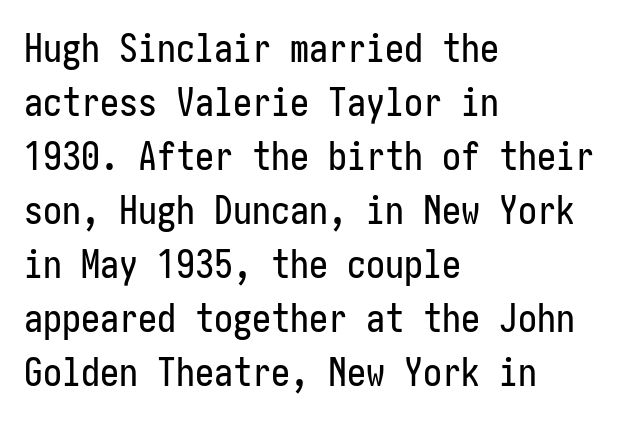
The image shows 38 px condensed sans-serif type, upright; set left-aligned, normal line spacing (1.42x), normal letter spacing, not underlined; low stroke contrast and a medium x-height.
